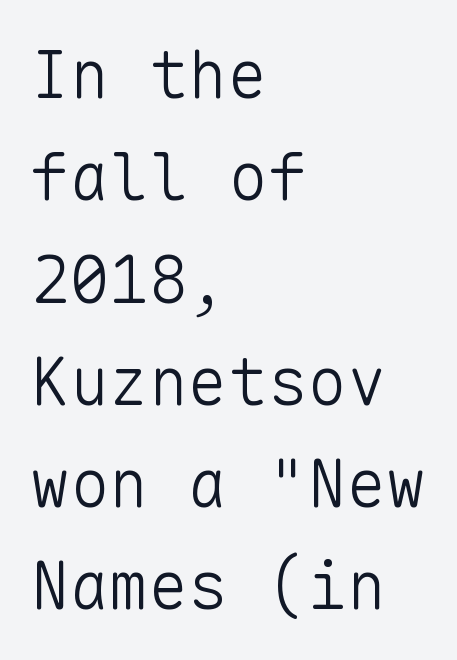
This sample keeps an unexceptional amount of space between lines. The face used here is monospaced, like something from a code editor. The strokes are not fattened; the text isn't bold. The horizontal fit of the characters is conventional and even. The passage is arranged the way most books set body copy — flush left.
